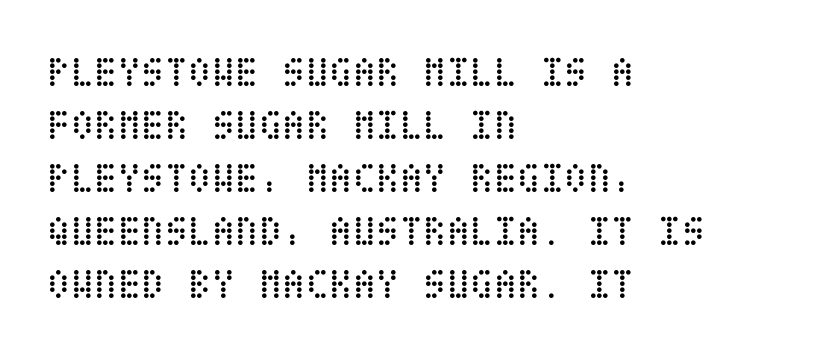
The image shows 43 px regular-weight, condensed type, upright; set left-aligned, line spacing 1.23x, normal letter spacing, not underlined; low stroke contrast and a large x-height.
